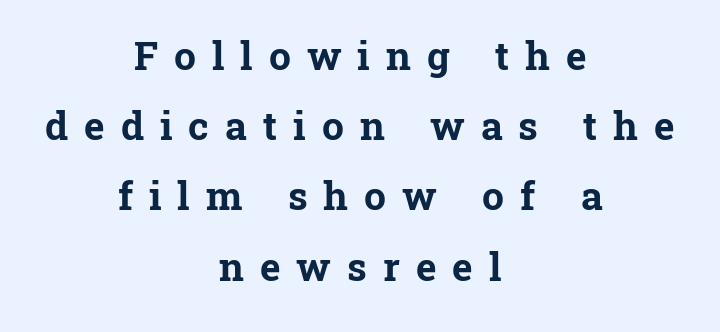
The image shows 39 px bold serif type, upright; set centered, line spacing 1.8x, unusually wide letter spacing (+0.41 em), not underlined; low stroke contrast and a medium x-height.
